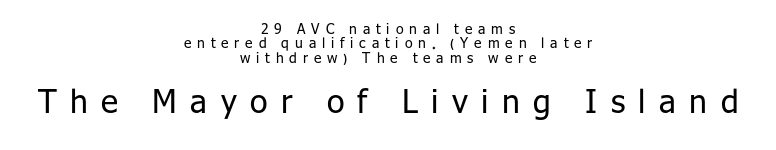
The image shows 32 px regular-weight sans-serif type, upright; set centered, tight line spacing (1.02x), unusually wide letter spacing (+0.42 em), not underlined; the second (bottom) block is 2.29x larger; low stroke contrast and a medium x-height.
